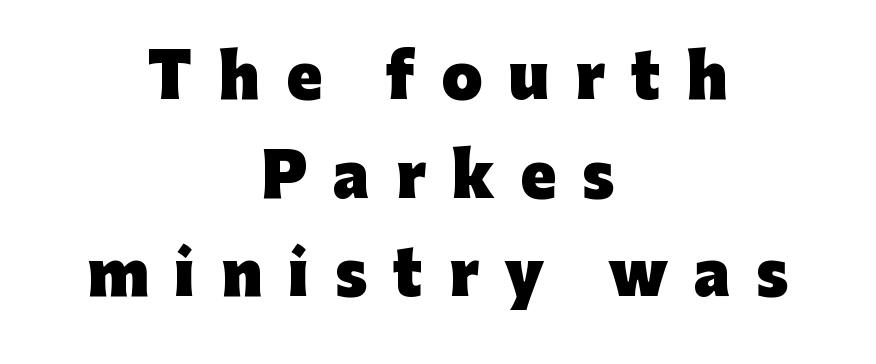
{"serif": "no", "italic": "no", "bold": "yes", "weight": "heavy", "width": "normal", "stroke_contrast": "low", "x_height": "medium", "monospaced": "no", "underline": "no", "align": "center", "line_spacing": "normal", "line_spacing_ratio": 1.67, "letter_spacing": "wide", "letter_spacing_em": 0.44, "glyph_px": 59}
